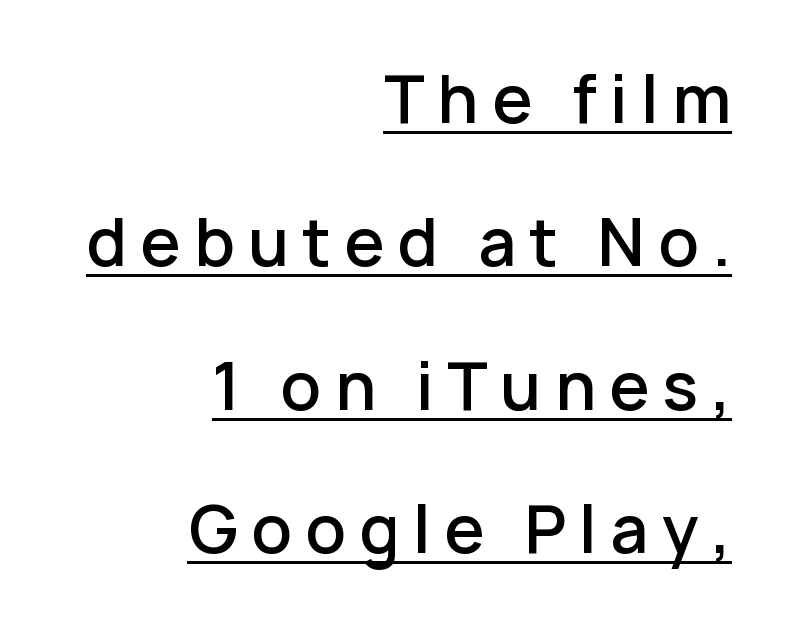
Q: Is the text bold? A: Semi-bold.
Q: Is the text italic (slanted)? A: No, it is upright.
Q: Is the typeface a serif or a sans-serif typeface? A: Sans-serif.
Q: Is the text underlined? A: Yes.
Q: How is the paragraph aligned? A: Right-aligned.
Q: Is the spacing between letters normal or unusually wide? A: Unusually wide.
Q: Is the spacing between lines tight, normal or loose? A: Loose.
Q: Width (condensed, normal, or wide)? A: Normal.
Q: Stroke contrast? A: Low.
Q: x-height? A: Medium.
Q: Monospaced? A: No.
